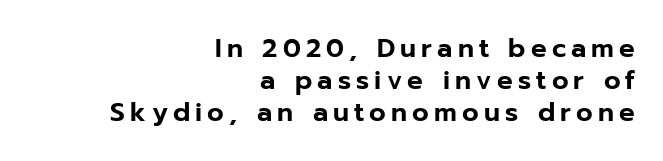
{"italic": "no", "underline": "no", "align": "right", "line_spacing_ratio": 1.24, "letter_spacing": "wide", "letter_spacing_em": 0.2, "glyph_px": 26}
